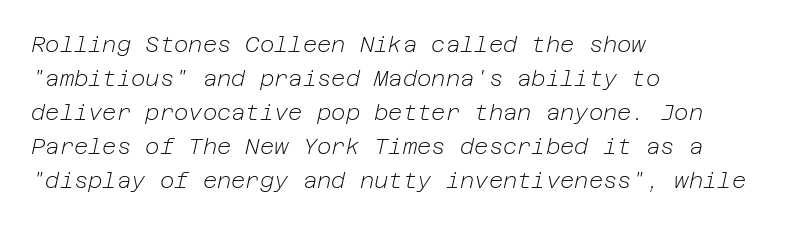
Q: Is the text bold? A: No.
Q: Is the text italic (slanted)? A: Yes, it leans right by about 12 degrees.
Q: Is the text underlined? A: No.
Q: How is the paragraph aligned? A: Left-aligned.
Q: Is the spacing between letters normal or unusually wide? A: Normal.
Q: Is the spacing between lines tight, normal or loose? A: Normal.
